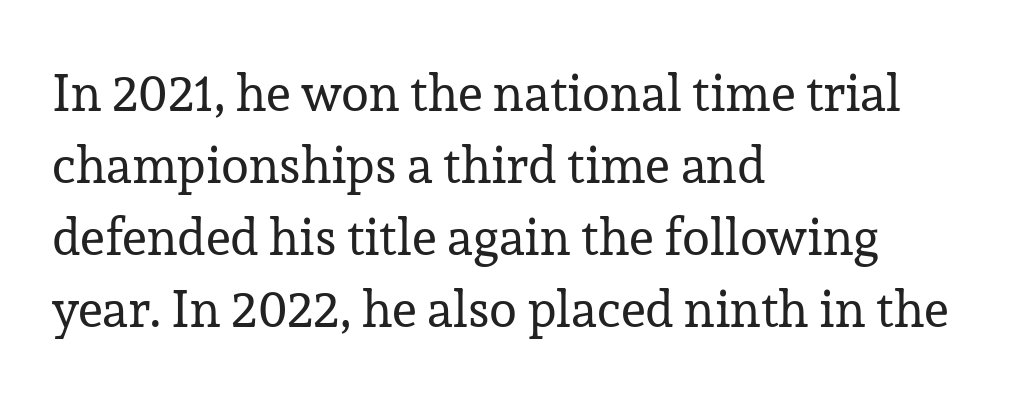
Q: Is the text bold? A: No.
Q: Is the text italic (slanted)? A: No, it is upright.
Q: Is the typeface a serif or a sans-serif typeface? A: Serif.
Q: Is the text underlined? A: No.
Q: How is the paragraph aligned? A: Left-aligned.
Q: Is the spacing between letters normal or unusually wide? A: Normal.
Q: Is the spacing between lines tight, normal or loose? A: Normal.
Q: Width (condensed, normal, or wide)? A: Normal.
Q: Stroke contrast? A: Low.
Q: x-height? A: Medium.
Q: Monospaced? A: No.
